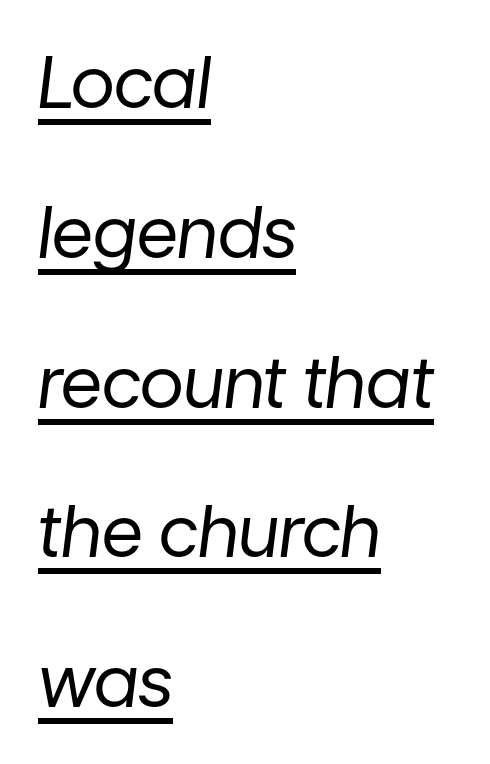
The rendering keeps characters at their native spacing. Letters have the restrained weight of plain body copy at most. Emphasis-style slanted type is in use. The words here are underlined. Interline gaps are noticeably wide in this sample. Does the copy run flush right? No — it runs flush left.
